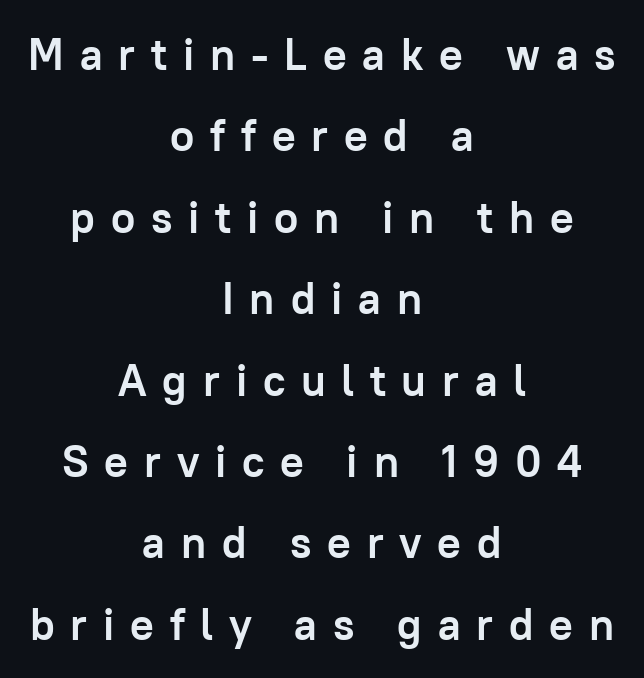
The image shows 44 px semibold sans-serif type, upright; set centered, line spacing 1.85x, unusually wide letter spacing (+0.36 em), not underlined; low stroke contrast and a medium x-height.
